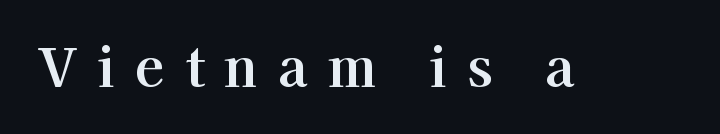
The image shows 53 px serif type, upright; set unusually wide letter spacing (+0.38 em), not underlined; high stroke contrast and a medium x-height.
